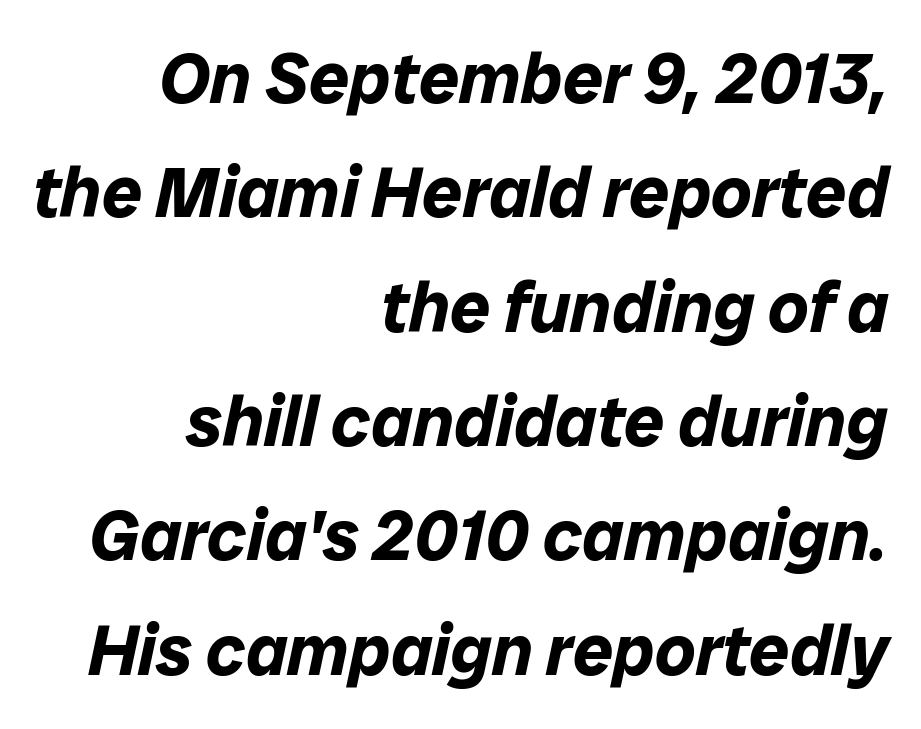
The image shows 71 px bold type, italic (leaning right); set right-aligned, normal line spacing (1.61x), normal letter spacing, not underlined; low stroke contrast and a medium x-height.
